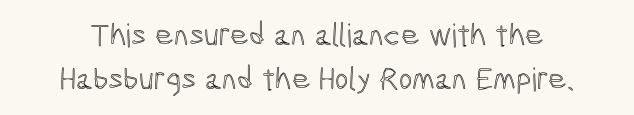
The image shows 32 px condensed type, upright; set normal line spacing (1.36x), normal letter spacing, not underlined; a medium x-height.
